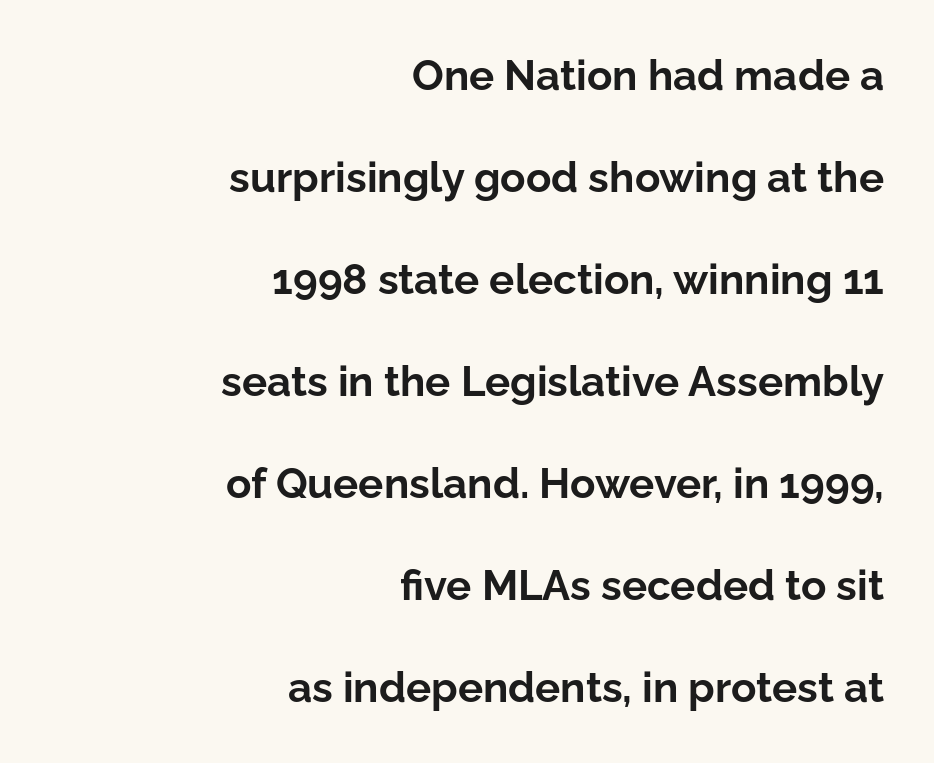
{"serif": "no", "italic": "no", "bold": "yes", "weight": "bold", "width": "normal", "stroke_contrast": "low", "x_height": "medium", "monospaced": "no", "underline": "no", "align": "right", "line_spacing": "loose", "line_spacing_ratio": 2.43, "letter_spacing": "normal", "letter_spacing_em": 0.0, "glyph_px": 42}
